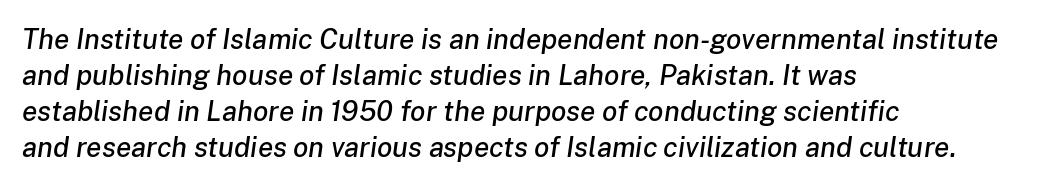
{"italic": "yes", "lean": "right", "slant_degrees": 8, "width": "normal", "stroke_contrast": "low", "x_height": "medium", "monospaced": "no", "underline": "no", "align": "left", "line_spacing": "normal", "line_spacing_ratio": 1.29, "letter_spacing": "normal", "letter_spacing_em": 0.0, "glyph_px": 28}
